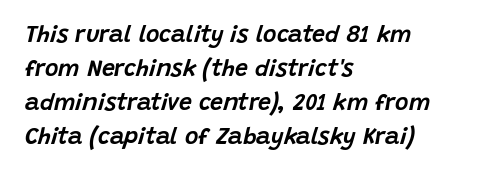
Q: Is the text italic (slanted)? A: Yes, it leans right by about 15 degrees.
Q: Is the text underlined? A: No.
Q: How is the paragraph aligned? A: Left-aligned.
Q: Is the spacing between letters normal or unusually wide? A: Normal.
Q: Is the spacing between lines tight, normal or loose? A: Normal.
